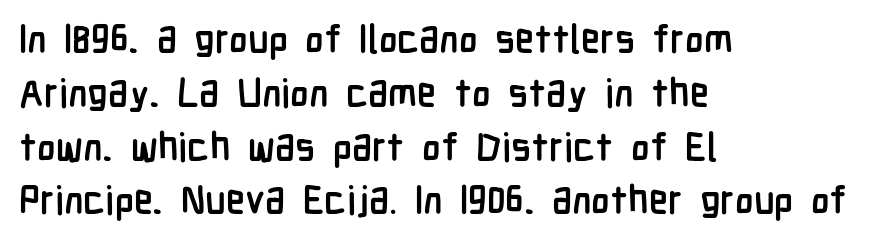
Q: Is the text bold? A: Yes.
Q: Is the text italic (slanted)? A: No, it is upright.
Q: Is the typeface a serif or a sans-serif typeface? A: Sans-serif.
Q: Is the text underlined? A: No.
Q: How is the paragraph aligned? A: Left-aligned.
Q: Is the spacing between letters normal or unusually wide? A: Normal.
Q: Is the spacing between lines tight, normal or loose? A: Normal.
Q: Width (condensed, normal, or wide)? A: Condensed.
Q: Stroke contrast? A: Low.
Q: x-height? A: Medium.
Q: Monospaced? A: No.
